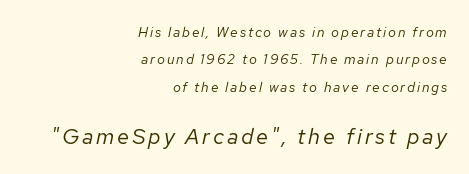
{"italic": "yes", "lean": "right", "slant_degrees": 12, "bold": "no", "underline": "no", "align": "right", "line_spacing": "loose", "line_spacing_ratio": 1.95, "larger_block": "second", "size_ratio": 1.57, "glyph_px": 22}
